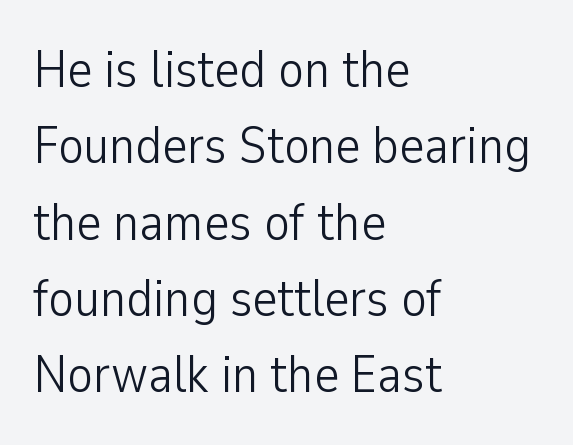
Q: Is the text bold? A: No.
Q: Is the text italic (slanted)? A: No, it is upright.
Q: Is the typeface a serif or a sans-serif typeface? A: Sans-serif.
Q: Is the text underlined? A: No.
Q: How is the paragraph aligned? A: Left-aligned.
Q: Is the spacing between letters normal or unusually wide? A: Normal.
Q: Is the spacing between lines tight, normal or loose? A: Normal.
Q: Width (condensed, normal, or wide)? A: Condensed.
Q: Stroke contrast? A: Low.
Q: x-height? A: Medium.
Q: Monospaced? A: No.
